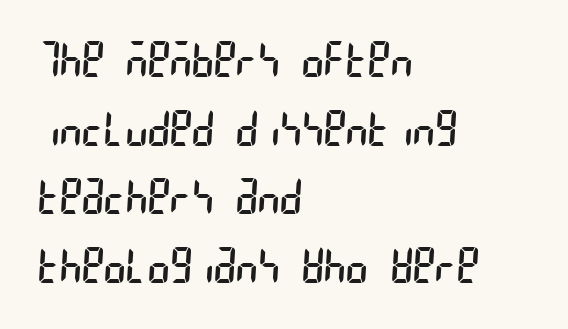
{"serif": "no", "bold": "no", "weight": "regular", "width": "condensed", "stroke_contrast": "low", "x_height": "large", "underline": "no", "align": "left", "line_spacing": "normal", "line_spacing_ratio": 1.46, "letter_spacing": "normal", "letter_spacing_em": 0.0, "glyph_px": 47}
